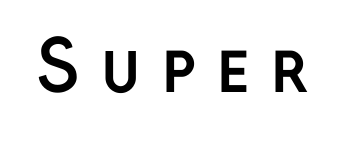
The image shows 69 px semibold sans-serif type, upright; set unusually wide letter spacing (+0.28 em), not underlined; low stroke contrast and a medium x-height.
